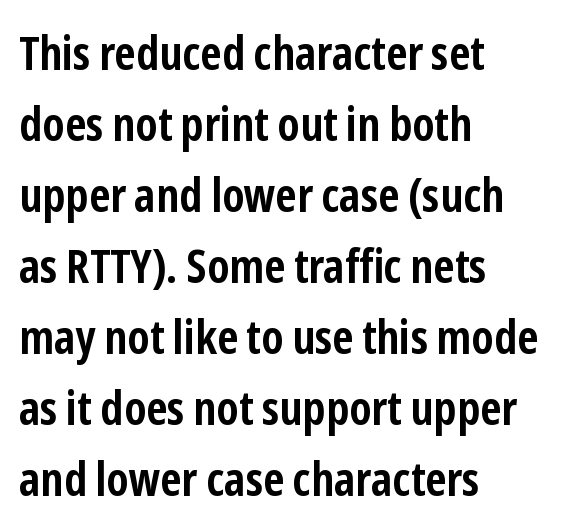
{"serif": "no", "italic": "no", "bold": "yes", "weight": "semibold", "width": "condensed", "stroke_contrast": "low", "x_height": "medium", "monospaced": "no", "underline": "no", "align": "left", "line_spacing": "normal", "line_spacing_ratio": 1.51, "letter_spacing": "normal", "letter_spacing_em": 0.0, "glyph_px": 47}
